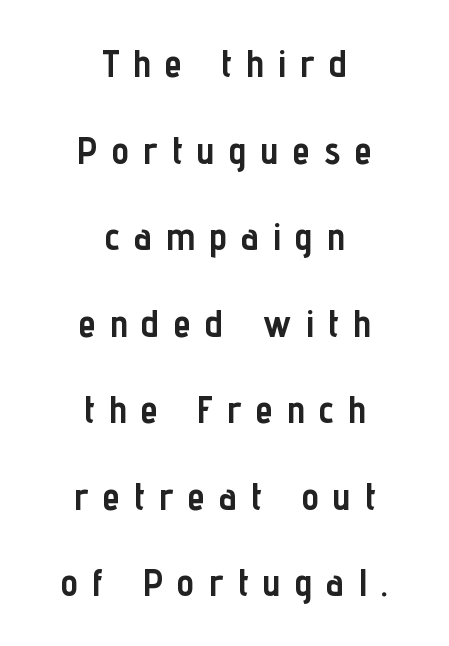
Does the copy run flush right? No — it is centered line by line. Observe the wide spacing: letters keep a clear distance from each other. Summary of vertical rhythm: relaxed, with wide interline spacing. Letters rest on an invisible, unmarked baseline. As a designer I'd log this as weight 700, bold. Letterform terminals end flat and unadorned throughout the passage.
